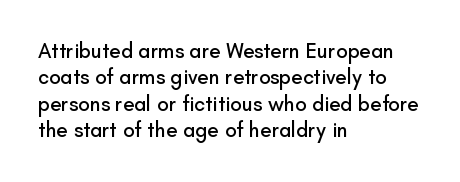
{"italic": "no", "underline": "no", "align": "left", "line_spacing": "normal", "line_spacing_ratio": 1.26, "letter_spacing": "normal", "letter_spacing_em": 0.0, "glyph_px": 21}
